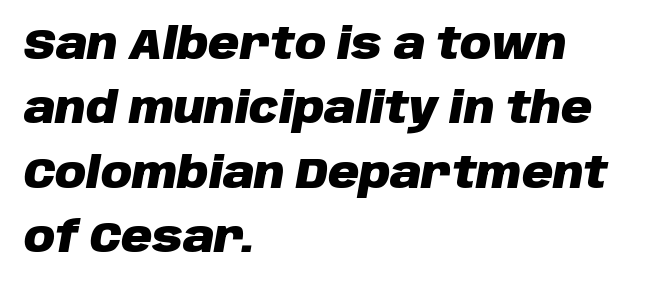
Posture: slanted. Strokes here are thick enough to call this a true bold. The ragged edge is on the right, which tells us the setting is flush left. Is there much room between lines? A standard amount, neither cramped nor airy. The type is set solid horizontally, with unmodified tracking.
